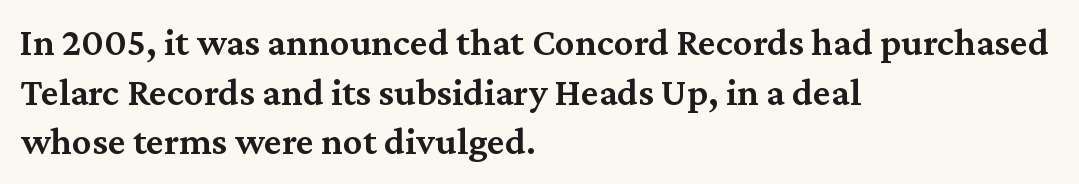
Q: Is the text bold? A: Semi-bold.
Q: Is the text italic (slanted)? A: No, it is upright.
Q: Is the typeface a serif or a sans-serif typeface? A: Serif.
Q: Is the text underlined? A: No.
Q: How is the paragraph aligned? A: Left-aligned.
Q: Is the spacing between letters normal or unusually wide? A: Normal.
Q: Is the spacing between lines tight, normal or loose? A: Normal.
Q: Width (condensed, normal, or wide)? A: Normal.
Q: Stroke contrast? A: Medium.
Q: x-height? A: Medium.
Q: Monospaced? A: No.
